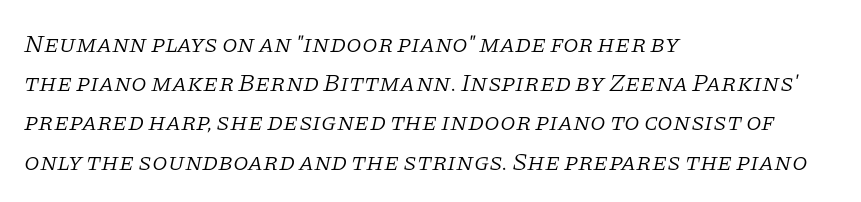
Q: Is the text bold? A: No.
Q: Is the text italic (slanted)? A: Yes, it leans right by about 11 degrees.
Q: Is the text underlined? A: No.
Q: How is the paragraph aligned? A: Left-aligned.
Q: Is the spacing between letters normal or unusually wide? A: Normal.
Q: Is the spacing between lines tight, normal or loose? A: Normal.
